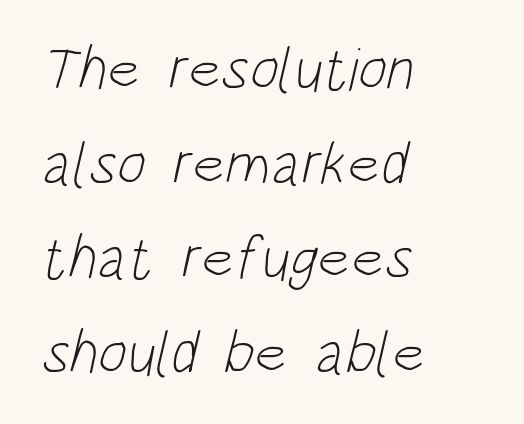
Q: Is the text bold? A: No.
Q: Is the typeface a serif or a sans-serif typeface? A: Sans-serif.
Q: Is the text underlined? A: No.
Q: How is the paragraph aligned? A: Left-aligned.
Q: Is the spacing between letters normal or unusually wide? A: Normal.
Q: Is the spacing between lines tight, normal or loose? A: Normal.
Q: Width (condensed, normal, or wide)? A: Condensed.
Q: Stroke contrast? A: Low.
Q: x-height? A: Large.
Q: Monospaced? A: No.
